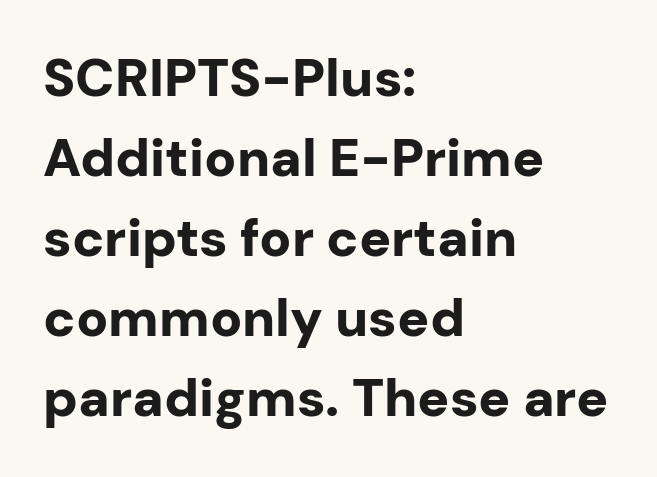
{"serif": "no", "italic": "no", "bold": "yes", "weight": "bold", "width": "normal", "stroke_contrast": "low", "x_height": "medium", "monospaced": "no", "underline": "no", "align": "left", "line_spacing": "normal", "line_spacing_ratio": 1.51, "letter_spacing": "normal", "letter_spacing_em": 0.0, "glyph_px": 53}
